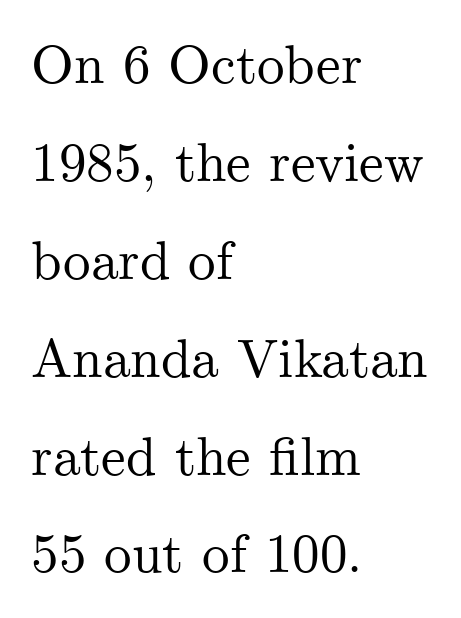
Q: Is the text italic (slanted)? A: No, it is upright.
Q: Is the typeface a serif or a sans-serif typeface? A: Serif.
Q: Is the text underlined? A: No.
Q: How is the paragraph aligned? A: Left-aligned.
Q: Is the spacing between letters normal or unusually wide? A: Normal.
Q: Width (condensed, normal, or wide)? A: Normal.
Q: Stroke contrast? A: Medium.
Q: x-height? A: Small.
Q: Monospaced? A: No.
